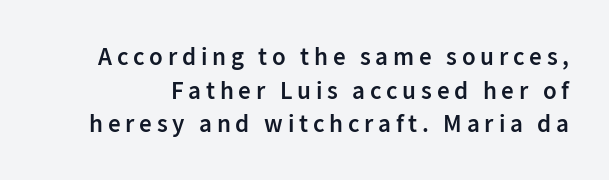
Q: Is the text bold? A: Semi-bold.
Q: Is the text italic (slanted)? A: No, it is upright.
Q: Is the text underlined? A: No.
Q: Is the spacing between lines tight, normal or loose? A: Normal.
